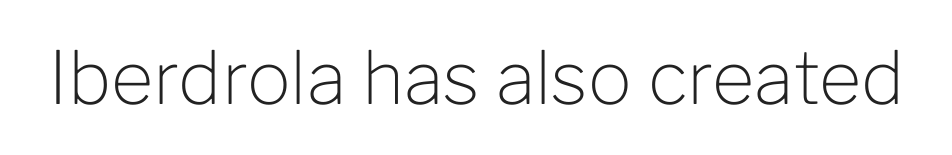
The image shows 73 px light sans-serif type, upright; set normal letter spacing, not underlined; low stroke contrast and a medium x-height.
